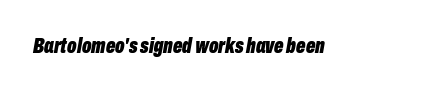
The image shows 22 px bold type, italic (leaning right); set normal letter spacing, not underlined.
